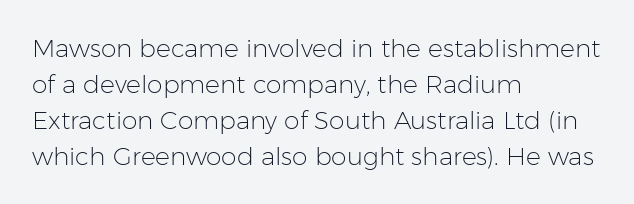
Q: Is the text bold? A: No.
Q: Is the text italic (slanted)? A: No, it is upright.
Q: Is the text underlined? A: No.
Q: How is the paragraph aligned? A: Left-aligned.
Q: Is the spacing between letters normal or unusually wide? A: Normal.
Q: Is the spacing between lines tight, normal or loose? A: Normal.
